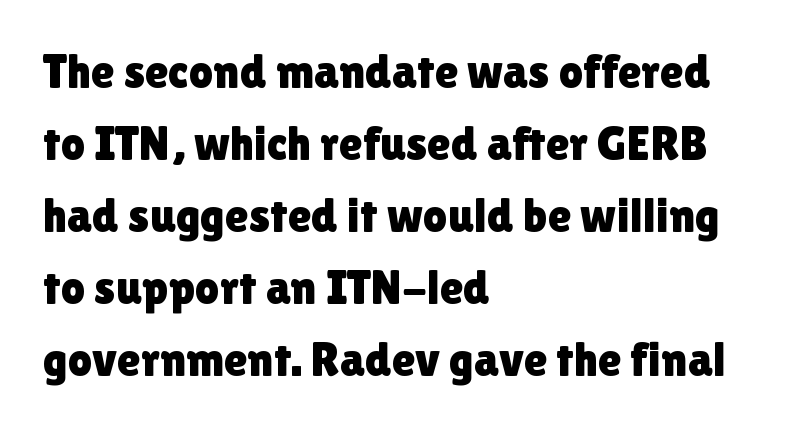
Underline: absent. Characters follow at the spacing the type designer built in. The block of text has a typical density, with ordinary space between rows. Note the varied advance widths — an 'i' is clearly narrower than an 'm'. In terms of letterform style, serifs are entirely absent. The passage is arranged the way most books set body copy — flush left.
